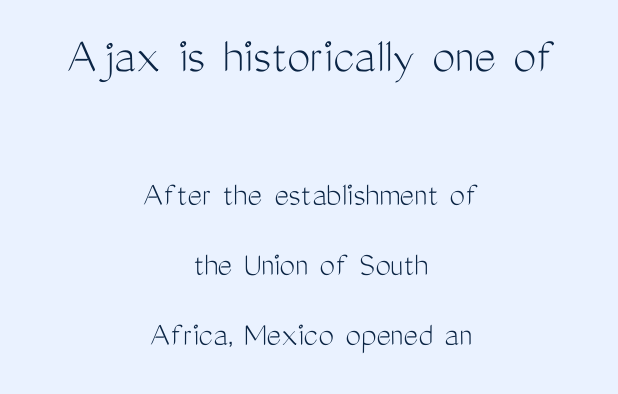
The type sits square on the baseline with zero lean. Descenders are the only things crossing below the line. No heavy texture on the line: the type isn't bold. Larger block? The one above; the one below is distinctly smaller.
